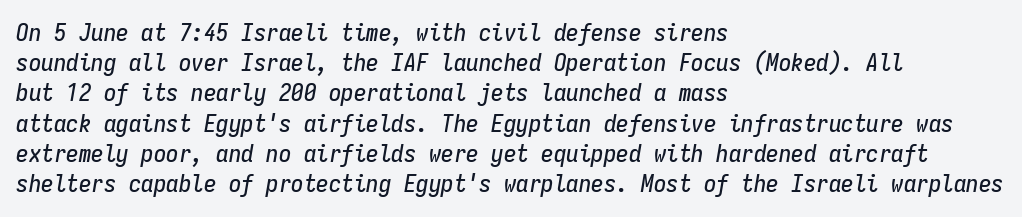
Q: Is the text italic (slanted)? A: Yes, it leans right by about 9 degrees.
Q: Is the text underlined? A: No.
Q: How is the paragraph aligned? A: Left-aligned.
Q: Is the spacing between letters normal or unusually wide? A: Normal.
